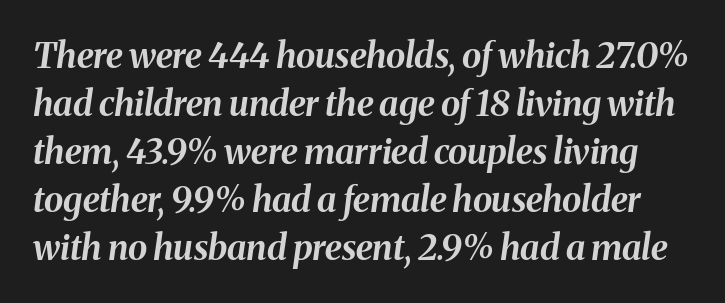
Looks like regular typesetting: each glyph gets only the width it needs. This rendering leaves character spacing at its baseline value. Posture: slanted. A clean baseline with only descenders dipping below it. A typesetter would call this leading conventional body-copy spacing.
